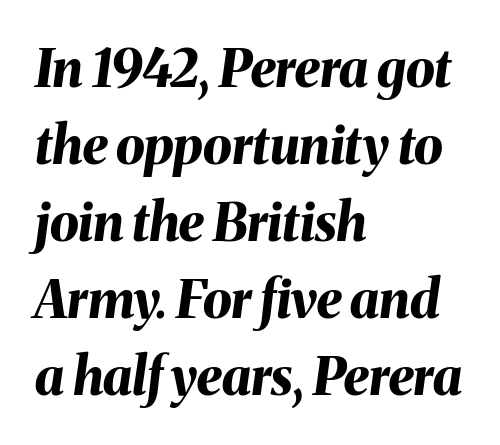
The line-height multiplier appears to be the usual default. The horizontal fit of the characters is conventional and even. Would a proofreader flag this as italicized? Yes. Only glyphs here, with clear space below each row.
